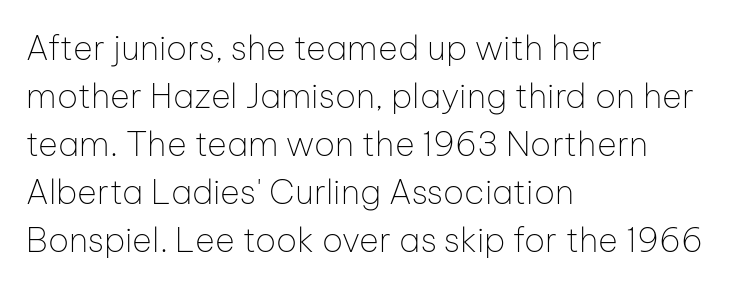
Q: Is the text bold? A: No.
Q: Is the text italic (slanted)? A: No, it is upright.
Q: Is the typeface a serif or a sans-serif typeface? A: Sans-serif.
Q: Is the text underlined? A: No.
Q: How is the paragraph aligned? A: Left-aligned.
Q: Is the spacing between letters normal or unusually wide? A: Normal.
Q: Is the spacing between lines tight, normal or loose? A: Normal.
Q: Width (condensed, normal, or wide)? A: Normal.
Q: Stroke contrast? A: Low.
Q: x-height? A: Medium.
Q: Monospaced? A: No.
